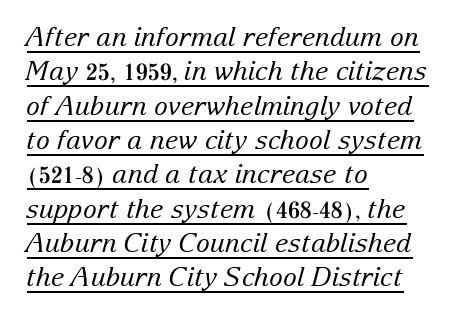
{"italic": "yes", "lean": "right", "slant_degrees": 15, "bold": "no", "underline": "yes", "align": "left", "line_spacing": "normal", "line_spacing_ratio": 1.32, "letter_spacing": "normal", "letter_spacing_em": 0.0, "glyph_px": 26}
